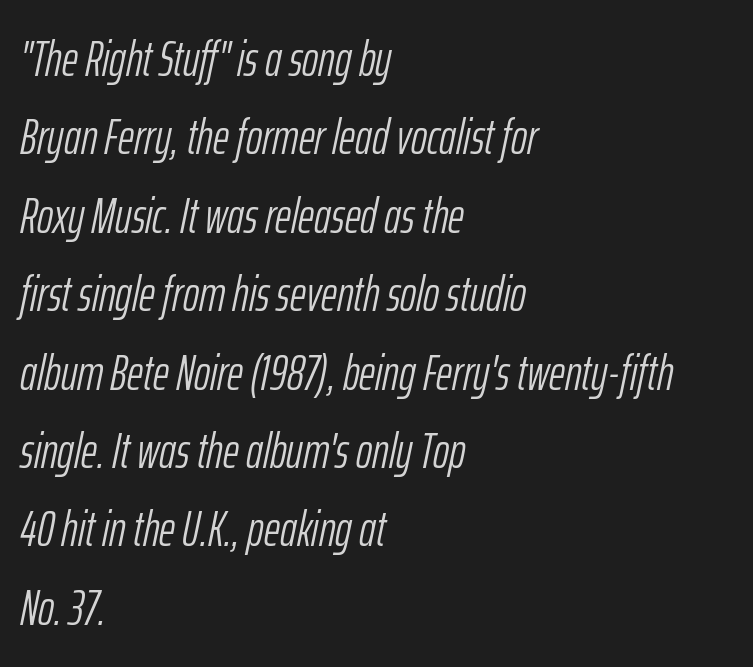
Descenders are the only things crossing below the line. Horizontal bands of white between lines are of average thickness. Do the characters align in a grid? No, the font is proportional. This is oblique type, the kind used for emphasis or titles.
